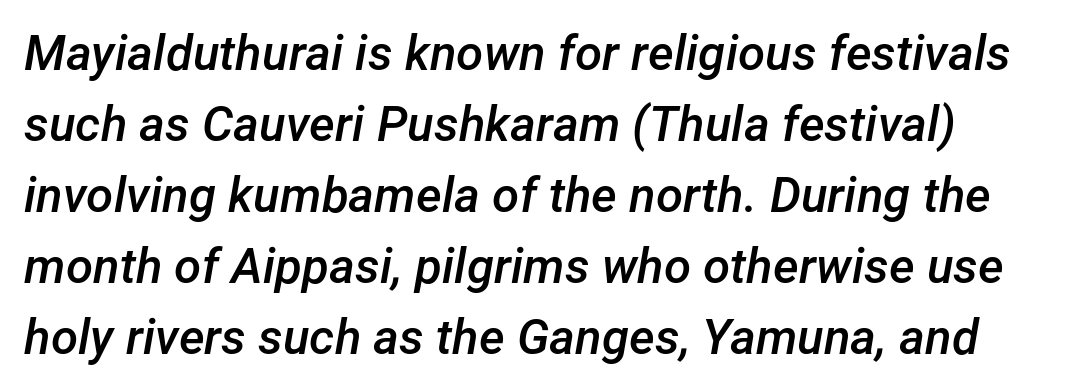
The image shows 49 px semibold type, italic (leaning right); set left-aligned, normal line spacing (1.45x), normal letter spacing, not underlined; low stroke contrast and a medium x-height.
